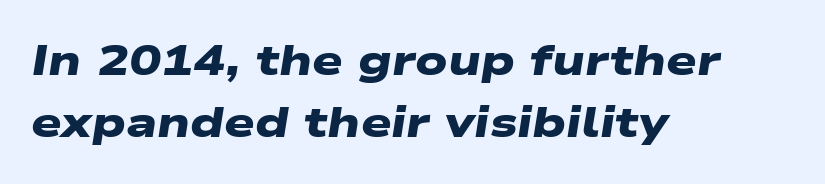
Q: Is the text bold? A: Yes.
Q: Is the typeface a serif or a sans-serif typeface? A: Sans-serif.
Q: Is the text underlined? A: No.
Q: How is the paragraph aligned? A: Left-aligned.
Q: Is the spacing between letters normal or unusually wide? A: Normal.
Q: Is the spacing between lines tight, normal or loose? A: Normal.
Q: Width (condensed, normal, or wide)? A: Wide.
Q: Stroke contrast? A: Low.
Q: x-height? A: Medium.
Q: Monospaced? A: No.
